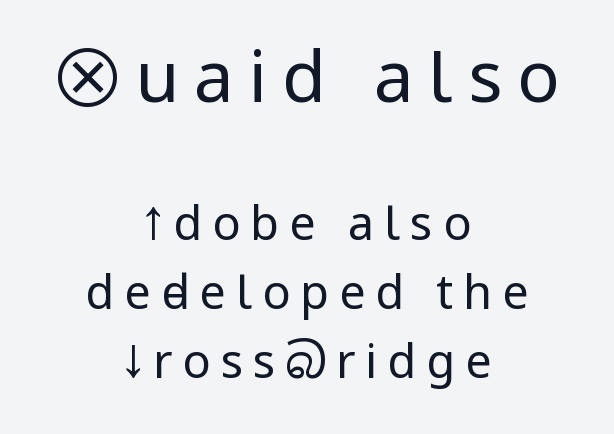
The leading is moderate, giving the passage an even texture. A quiet, ordinary-to-light weight characterises the typeface. Characters remain perfectly vertical along every line. These lines are composed in type without serifs. Spacing between characters has been opened up far beyond the box default. Horizontal alignment here is central, giving a formal, balanced look.
